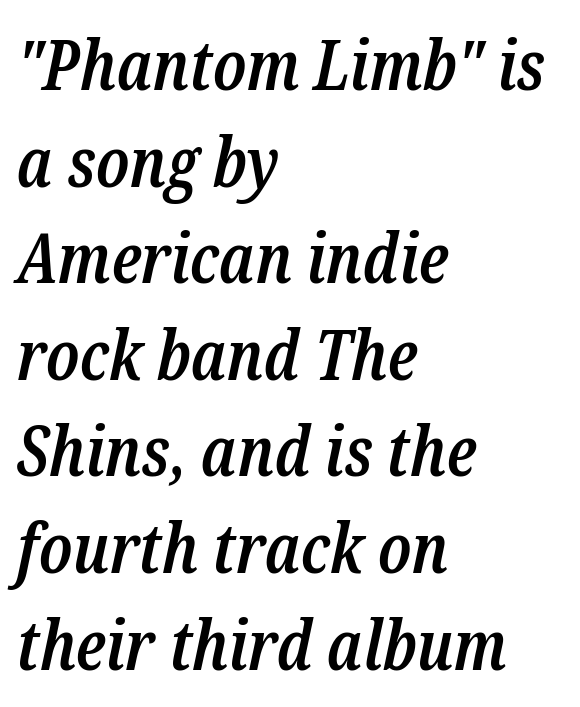
The strip under each line holds only bare page. Unlike a clean sans, this face finishes its strokes with serifs. The font's italic variant was chosen for this text. Between one letter and the next there's only the usual sliver of space. A typesetter would call this leading conventional body-copy spacing. Short and long lines alike share a common starting point at left.
